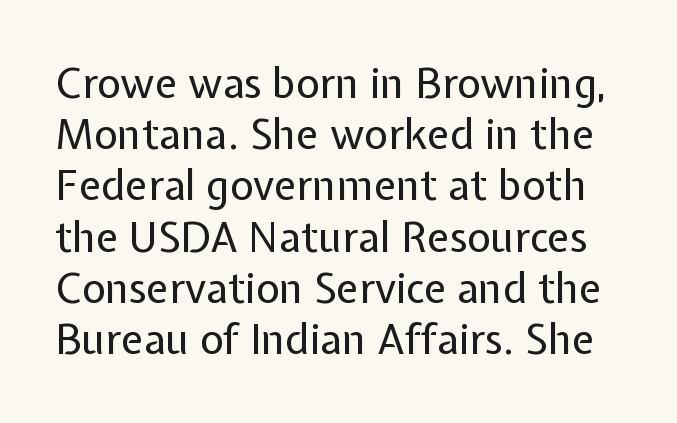
The image shows 41 px regular-weight sans-serif type, upright; set normal line spacing (1.25x), normal letter spacing, not underlined; low stroke contrast and a medium x-height.
